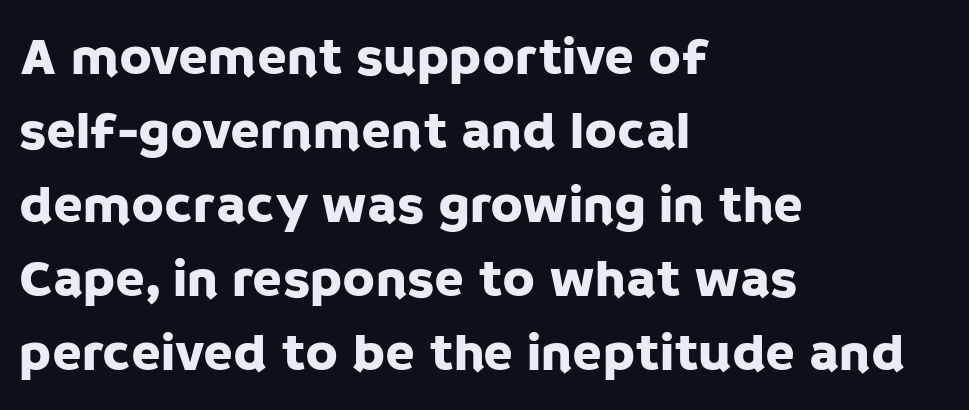
Note the varied advance widths — an 'i' is clearly narrower than an 'm'. The horizontal fit of the characters is conventional and even. The string is rendered with underlining switched off. All the whitespace from short lines collects on the right.
